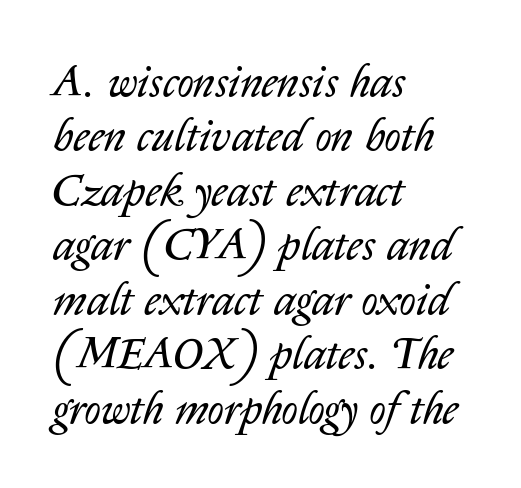
The image shows 45 px regular-weight type, italic (leaning right); set left-aligned, line spacing 1.21x, normal letter spacing, not underlined; low stroke contrast and a medium x-height.
